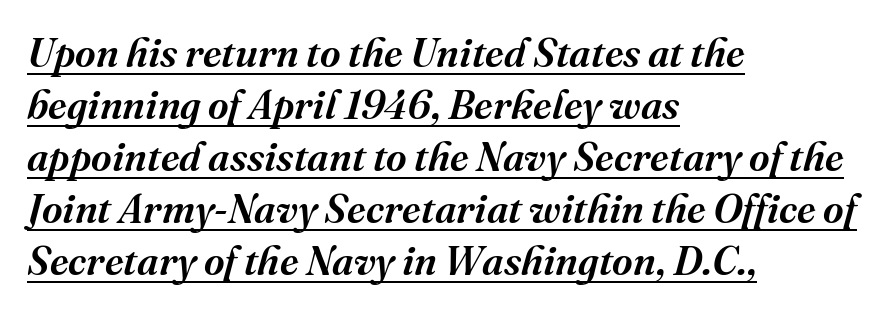
Q: Is the text bold? A: Semi-bold.
Q: Is the text italic (slanted)? A: Yes, it leans right by about 16 degrees.
Q: Is the typeface a serif or a sans-serif typeface? A: Serif.
Q: Is the text underlined? A: Yes.
Q: How is the paragraph aligned? A: Left-aligned.
Q: Is the spacing between letters normal or unusually wide? A: Normal.
Q: Is the spacing between lines tight, normal or loose? A: Normal.
Q: Width (condensed, normal, or wide)? A: Normal.
Q: Stroke contrast? A: Medium.
Q: x-height? A: Medium.
Q: Monospaced? A: No.
